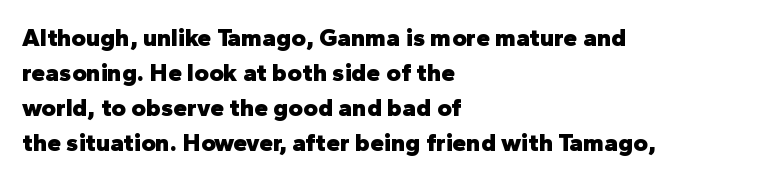
The image shows 25 px bold type, upright; set left-aligned, normal line spacing (1.4x), normal letter spacing, not underlined.
